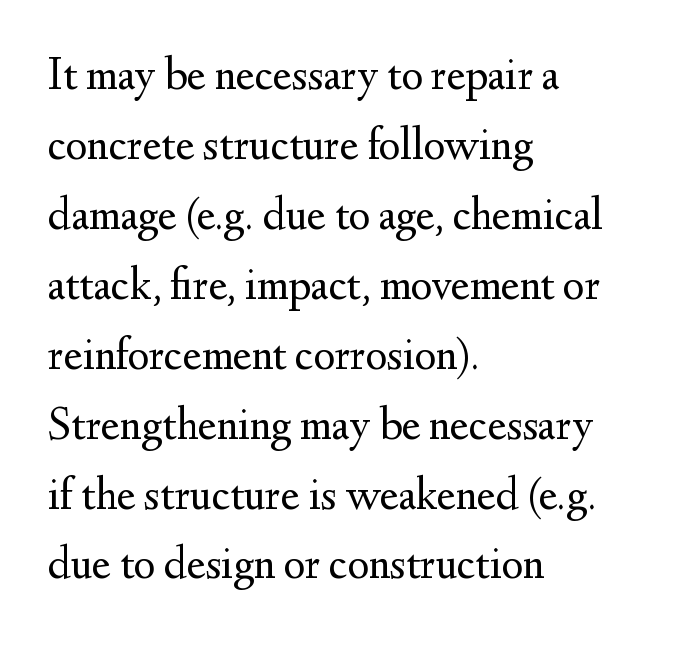
Q: Is the text bold? A: No.
Q: Is the text italic (slanted)? A: No, it is upright.
Q: Is the typeface a serif or a sans-serif typeface? A: Serif.
Q: Is the text underlined? A: No.
Q: How is the paragraph aligned? A: Left-aligned.
Q: Is the spacing between letters normal or unusually wide? A: Normal.
Q: Is the spacing between lines tight, normal or loose? A: Normal.
Q: Width (condensed, normal, or wide)? A: Normal.
Q: Stroke contrast? A: Medium.
Q: x-height? A: Small.
Q: Monospaced? A: No.
